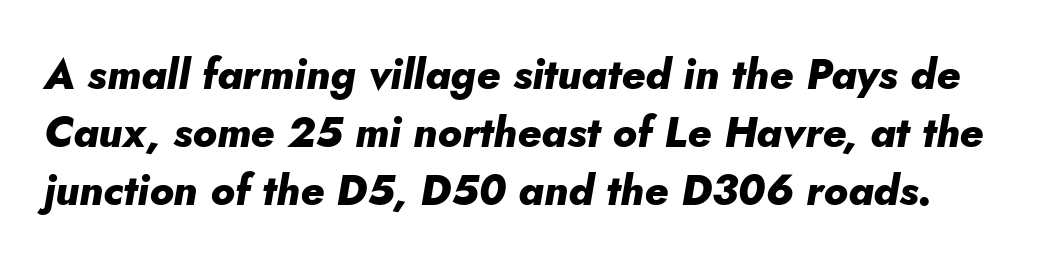
{"italic": "yes", "lean": "right", "slant_degrees": 5, "bold": "yes", "weight": "heavy", "width": "normal", "stroke_contrast": "low", "x_height": "small", "monospaced": "no", "underline": "no", "line_spacing": "normal", "line_spacing_ratio": 1.38, "letter_spacing": "normal", "letter_spacing_em": 0.0, "glyph_px": 42}
